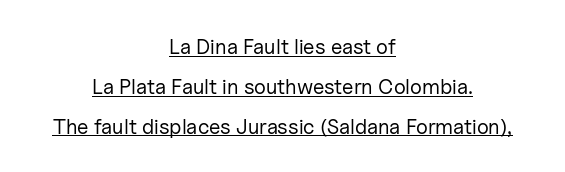
{"italic": "no", "bold": "no", "underline": "yes", "align": "center", "line_spacing": "loose", "line_spacing_ratio": 1.9, "letter_spacing": "normal", "letter_spacing_em": 0.0, "glyph_px": 21}
